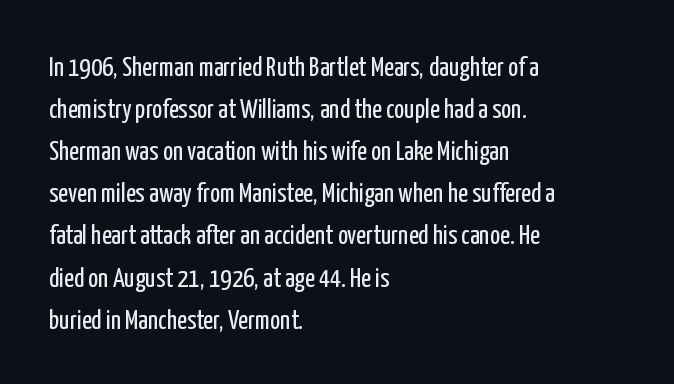
The image shows 27 px text type, upright; set left-aligned, normal line spacing (1.56x), normal letter spacing, not underlined.
